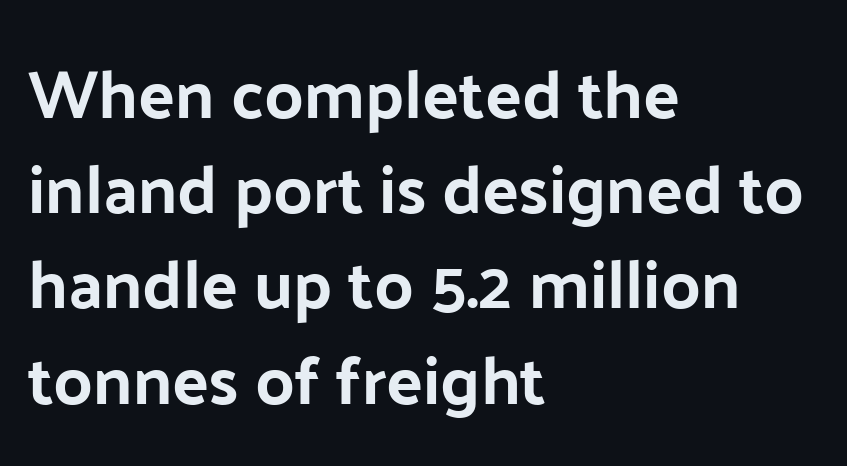
{"serif": "no", "italic": "no", "width": "normal", "stroke_contrast": "low", "x_height": "medium", "monospaced": "no", "underline": "no", "align": "left", "line_spacing": "normal", "line_spacing_ratio": 1.4, "letter_spacing": "normal", "letter_spacing_em": 0.0, "glyph_px": 68}
